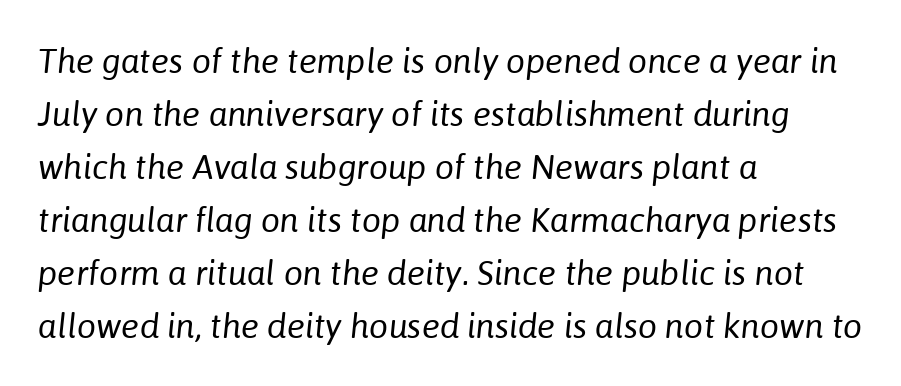
{"italic": "yes", "lean": "right", "slant_degrees": 6, "bold": "no", "weight": "regular", "width": "normal", "stroke_contrast": "low", "x_height": "medium", "monospaced": "no", "underline": "no", "align": "left", "line_spacing": "normal", "line_spacing_ratio": 1.56, "letter_spacing": "normal", "letter_spacing_em": 0.0, "glyph_px": 34}
